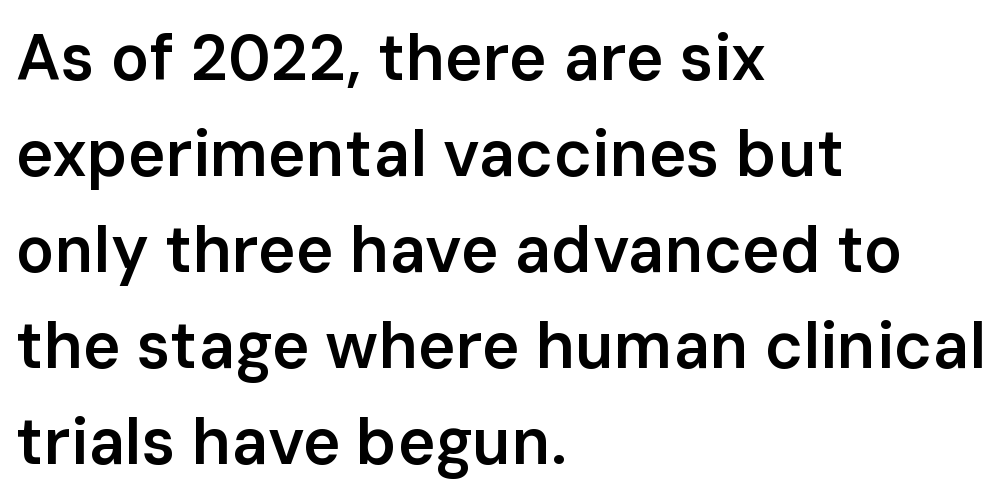
{"serif": "no", "italic": "no", "bold": "semi", "weight": "semibold", "width": "normal", "stroke_contrast": "low", "x_height": "medium", "monospaced": "no", "underline": "no", "align": "left", "line_spacing": "normal", "line_spacing_ratio": 1.5, "letter_spacing": "normal", "letter_spacing_em": 0.0, "glyph_px": 64}
